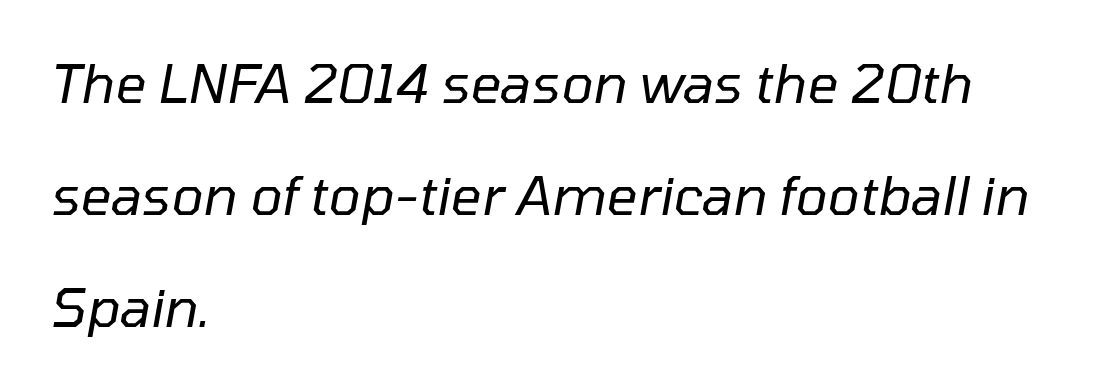
{"italic": "yes", "lean": "right", "slant_degrees": 10, "bold": "no", "weight": "regular", "width": "normal", "stroke_contrast": "low", "x_height": "medium", "monospaced": "no", "underline": "no", "align": "left", "line_spacing": "loose", "line_spacing_ratio": 2.07, "letter_spacing": "normal", "letter_spacing_em": 0.0, "glyph_px": 54}
